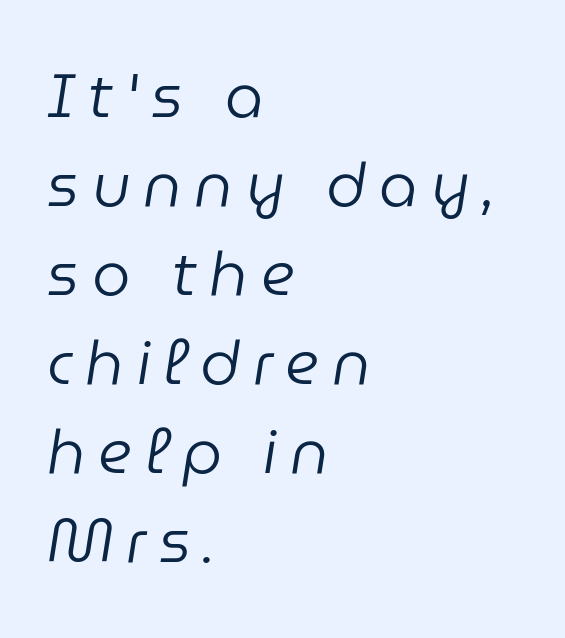
The image shows 61 px regular-weight type, italic (leaning right); set left-aligned, normal line spacing (1.46x), unusually wide letter spacing (+0.21 em), not underlined; low stroke contrast and a medium x-height.
